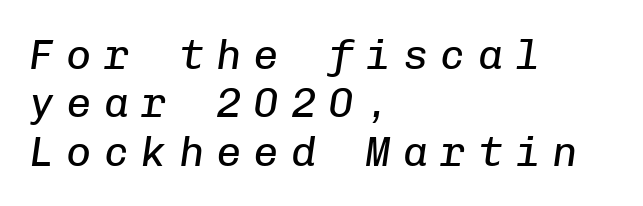
Q: Is the text bold? A: No.
Q: Is the text italic (slanted)? A: Yes, it leans right by about 8 degrees.
Q: Is the text underlined? A: No.
Q: How is the paragraph aligned? A: Left-aligned.
Q: Is the spacing between letters normal or unusually wide? A: Unusually wide.
Q: Is the spacing between lines tight, normal or loose? A: Tight.
Q: Width (condensed, normal, or wide)? A: Normal.
Q: Stroke contrast? A: Low.
Q: x-height? A: Medium.
Q: Monospaced? A: Yes.
